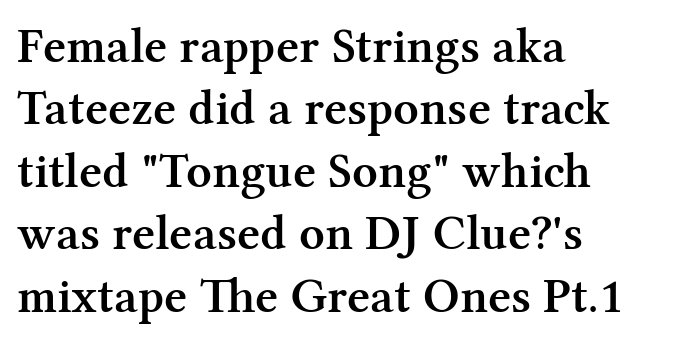
Leftover space on each line is placed entirely after the last word. You could not count columns in this text — the font is proportionally spaced. Line spacing here is normal. Do the letters lean? They stand straight.
